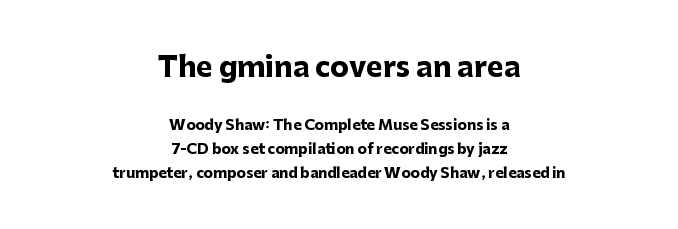
Q: Is the text bold? A: Yes.
Q: Is the text italic (slanted)? A: No, it is upright.
Q: Is the typeface a serif or a sans-serif typeface? A: Sans-serif.
Q: Is the text underlined? A: No.
Q: How is the paragraph aligned? A: Centered.
Q: Is the spacing between letters normal or unusually wide? A: Normal.
Q: Which block of text is set in a larger size, the first (top) or the second (bottom)? A: The first (top) one.
Q: Width (condensed, normal, or wide)? A: Normal.
Q: Stroke contrast? A: Low.
Q: x-height? A: Medium.
Q: Monospaced? A: No.
